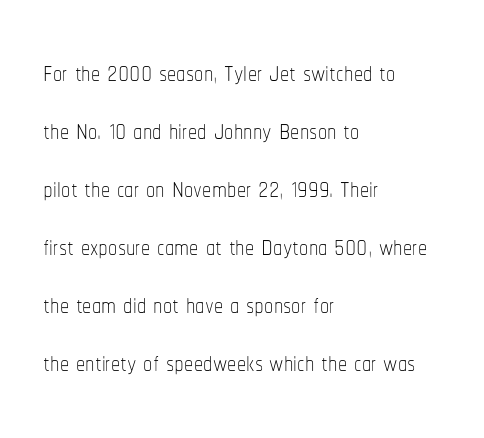
Q: Is the text bold? A: No.
Q: Is the text italic (slanted)? A: No, it is upright.
Q: Is the text underlined? A: No.
Q: How is the paragraph aligned? A: Left-aligned.
Q: Is the spacing between letters normal or unusually wide? A: Normal.
Q: Is the spacing between lines tight, normal or loose? A: Normal.
Q: Width (condensed, normal, or wide)? A: Condensed.
Q: Stroke contrast? A: Low.
Q: x-height? A: Medium.
Q: Monospaced? A: No.
